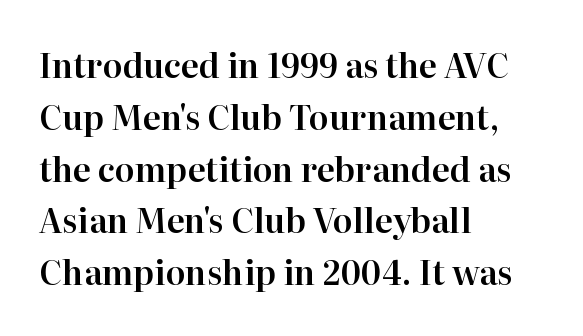
The image shows 33 px serif type, upright; set left-aligned, normal line spacing (1.57x), normal letter spacing, not underlined; high stroke contrast and a medium x-height.
